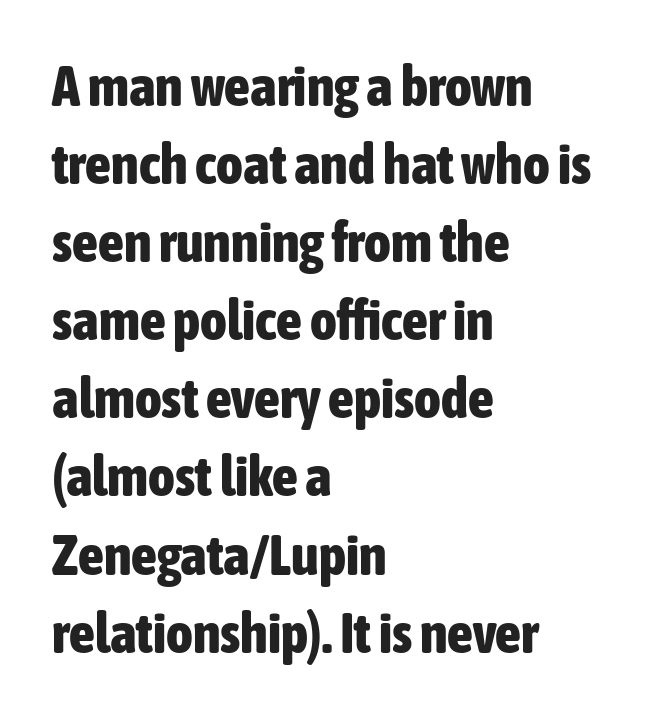
The image shows 57 px bold, condensed sans-serif type, upright; set left-aligned, normal line spacing (1.37x), normal letter spacing, not underlined; low stroke contrast and a medium x-height.
